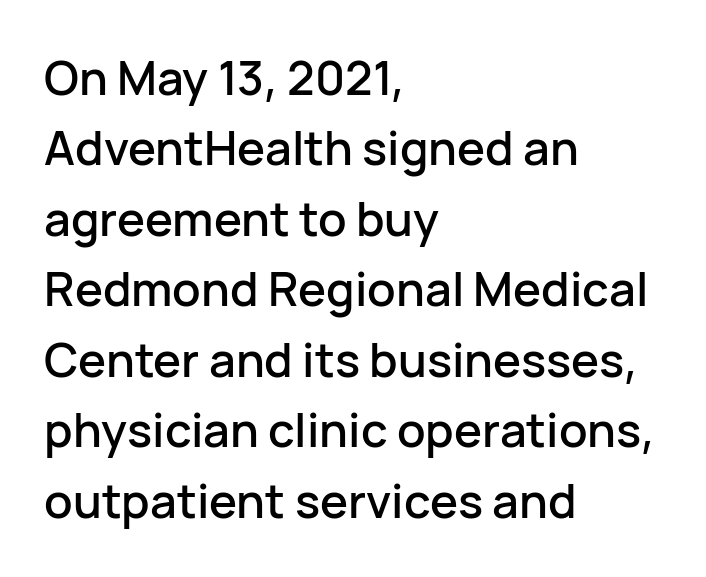
The glyphs in this specimen are sans serif. This sample has the flowing, uneven cadence of proportional lettering. Unmarked baselines from the first word to the last. A typesetter would call this leading conventional body-copy spacing. The text block is weighted toward the left margin, trailing off unevenly rightward.
